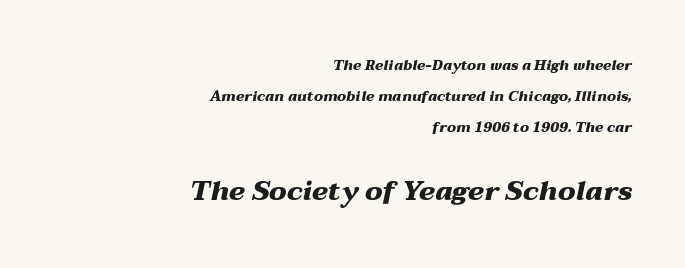
Q: Is the text bold? A: Yes.
Q: Is the text italic (slanted)? A: Yes, it leans right by about 12 degrees.
Q: Is the text underlined? A: No.
Q: How is the paragraph aligned? A: Right-aligned.
Q: Is the spacing between letters normal or unusually wide? A: Normal.
Q: Is the spacing between lines tight, normal or loose? A: Loose.
Q: Which block of text is set in a larger size, the first (top) or the second (bottom)? A: The second (bottom) one.
